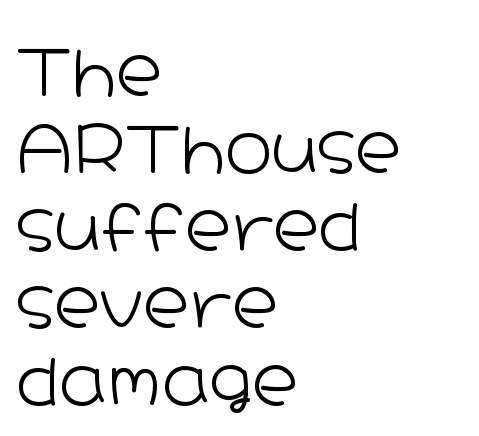
{"serif": "no", "italic": "no", "bold": "no", "weight": "light", "width": "wide", "stroke_contrast": "low", "x_height": "medium", "monospaced": "no", "underline": "no", "align": "left", "line_spacing_ratio": 1.21, "letter_spacing": "normal", "letter_spacing_em": 0.0, "glyph_px": 64}
